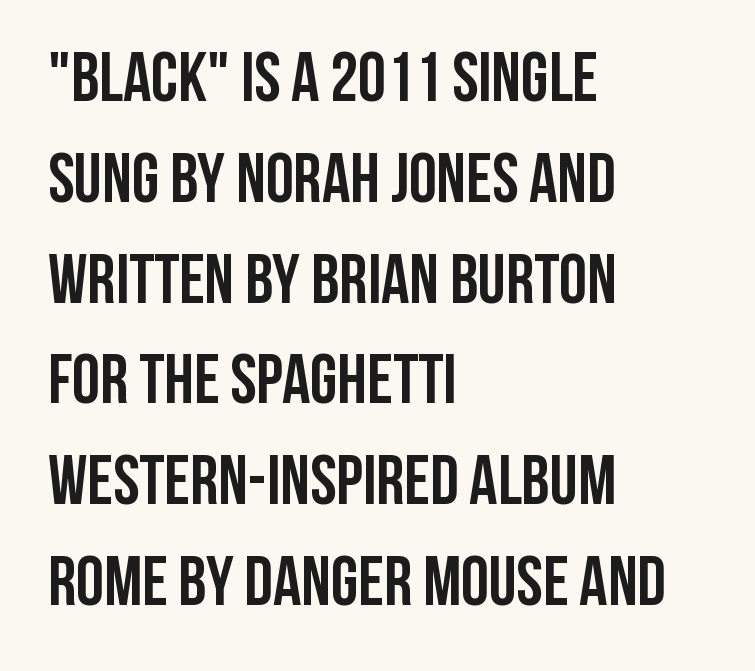
The image shows 70 px semibold, condensed sans-serif type, upright; set left-aligned, normal line spacing (1.44x), normal letter spacing, not underlined; low stroke contrast and a large x-height.
